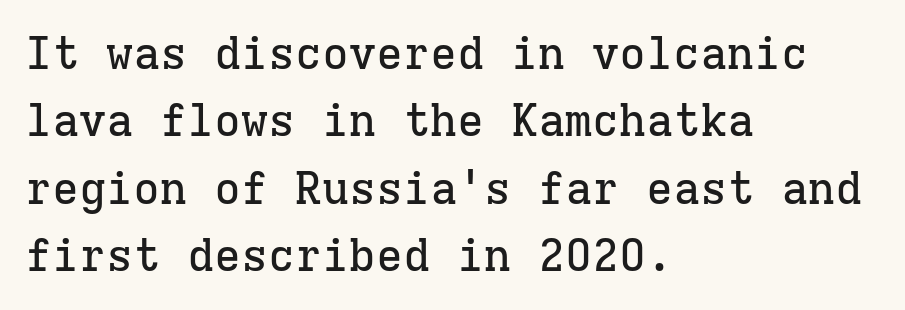
Q: Is the text italic (slanted)? A: No, it is upright.
Q: Is the typeface a serif or a sans-serif typeface? A: Serif.
Q: Is the text underlined? A: No.
Q: How is the paragraph aligned? A: Left-aligned.
Q: Is the spacing between letters normal or unusually wide? A: Normal.
Q: Is the spacing between lines tight, normal or loose? A: Normal.
Q: Width (condensed, normal, or wide)? A: Normal.
Q: Stroke contrast? A: Low.
Q: x-height? A: Medium.
Q: Monospaced? A: Yes.
